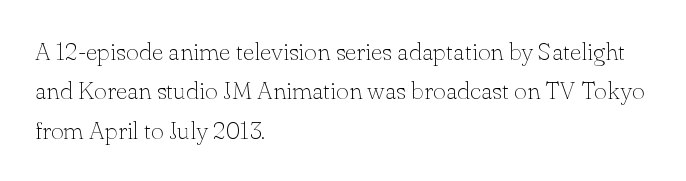
{"italic": "no", "bold": "no", "underline": "no", "align": "left", "line_spacing": "normal", "line_spacing_ratio": 1.58, "letter_spacing": "normal", "letter_spacing_em": 0.0, "glyph_px": 25}
